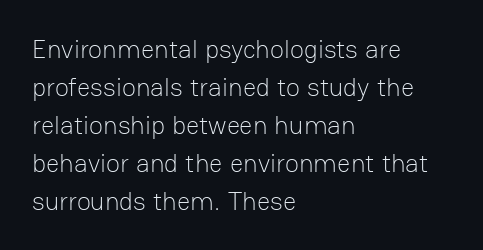
Visually the block forms a straight wall on the left and a jagged coastline on the right. Caption: standard tracking, unaltered. The type sits square on the baseline with zero lean. Weight: not bold — regular or lighter.
